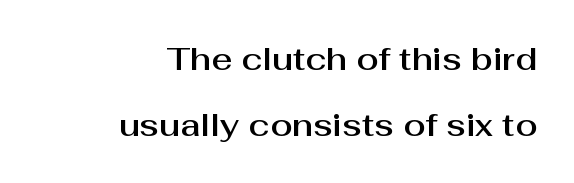
The image shows 32 px sans-serif type, upright; set right-aligned, loose line spacing (2.05x), normal letter spacing, not underlined; medium stroke contrast and a medium x-height.
